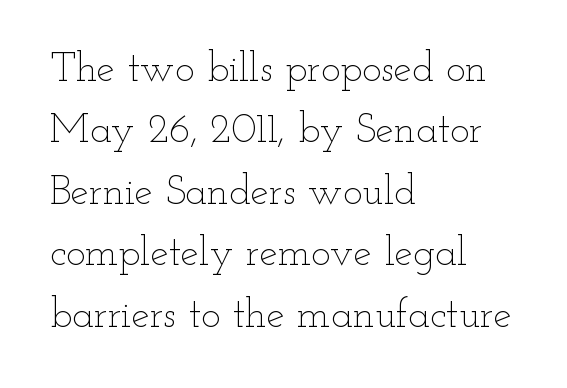
The image shows 41 px thin, wide type, upright; set left-aligned, normal line spacing (1.5x), normal letter spacing, not underlined; low stroke contrast and a small x-height.
